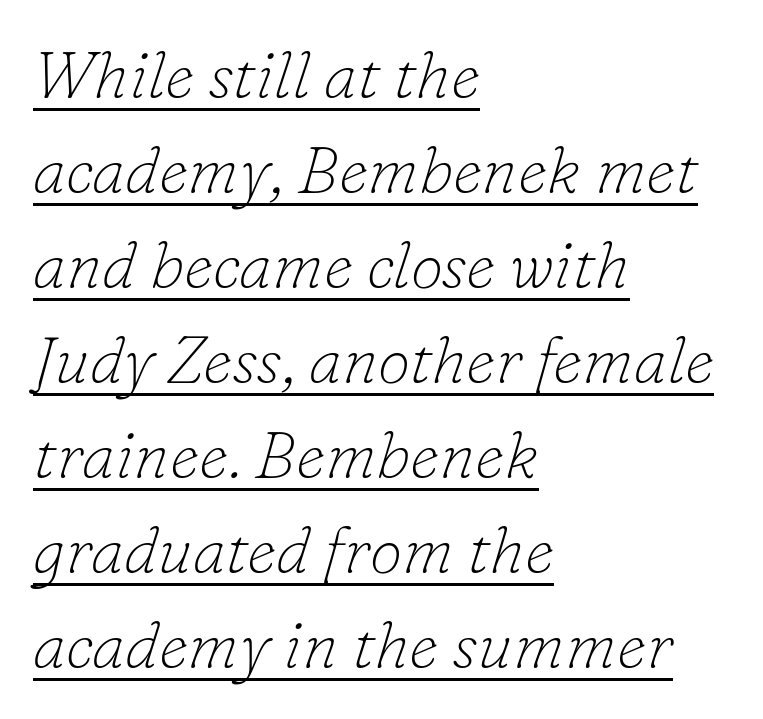
{"serif": "yes", "italic": "yes", "lean": "right", "slant_degrees": 16, "bold": "no", "weight": "thin", "width": "normal", "stroke_contrast": "low", "x_height": "small", "monospaced": "no", "underline": "yes", "align": "left", "line_spacing": "normal", "line_spacing_ratio": 1.44, "letter_spacing": "normal", "letter_spacing_em": 0.0, "glyph_px": 66}
